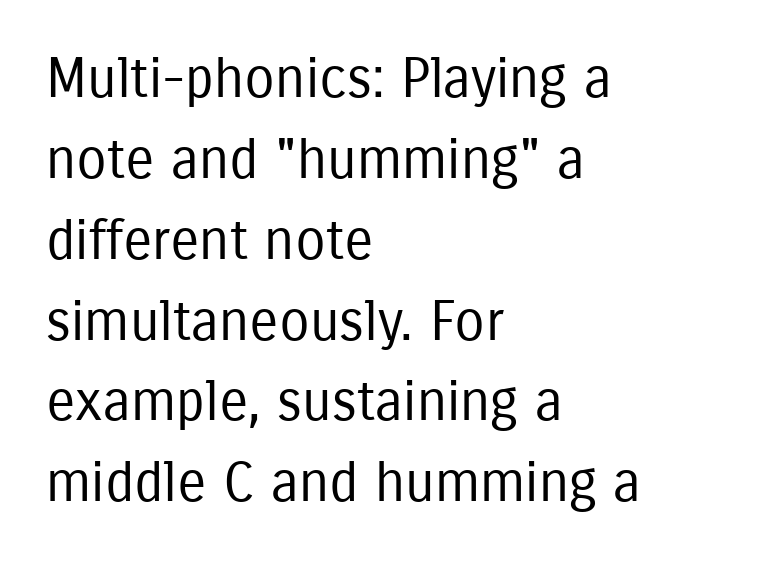
Q: Is the text bold? A: No.
Q: Is the text italic (slanted)? A: No, it is upright.
Q: Is the typeface a serif or a sans-serif typeface? A: Sans-serif.
Q: Is the text underlined? A: No.
Q: How is the paragraph aligned? A: Left-aligned.
Q: Is the spacing between letters normal or unusually wide? A: Normal.
Q: Is the spacing between lines tight, normal or loose? A: Normal.
Q: Width (condensed, normal, or wide)? A: Condensed.
Q: Stroke contrast? A: Low.
Q: x-height? A: Medium.
Q: Monospaced? A: No.
